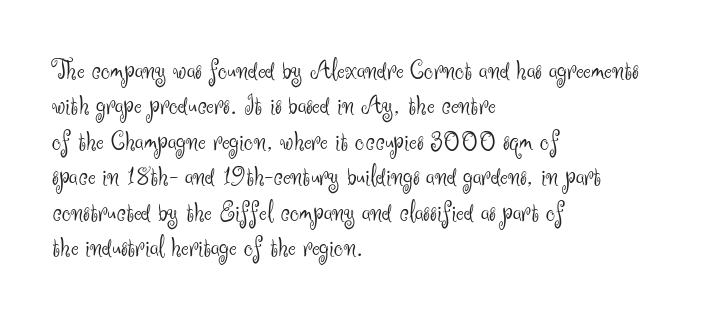
{"serif": "no", "italic": "no", "bold": "no", "weight": "light", "width": "normal", "stroke_contrast": "medium", "x_height": "small", "monospaced": "no", "underline": "no", "align": "left", "line_spacing_ratio": 1.22, "letter_spacing": "normal", "letter_spacing_em": 0.0, "glyph_px": 29}
